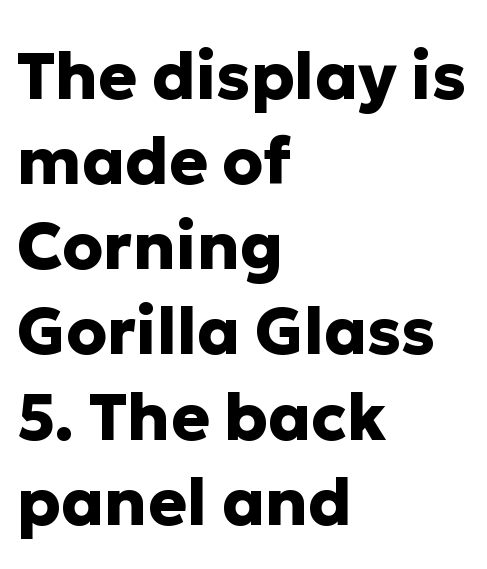
{"serif": "no", "italic": "no", "bold": "yes", "weight": "heavy", "width": "normal", "stroke_contrast": "low", "x_height": "medium", "monospaced": "no", "underline": "no", "align": "left", "line_spacing": "normal", "line_spacing_ratio": 1.31, "letter_spacing": "normal", "letter_spacing_em": 0.0, "glyph_px": 65}
